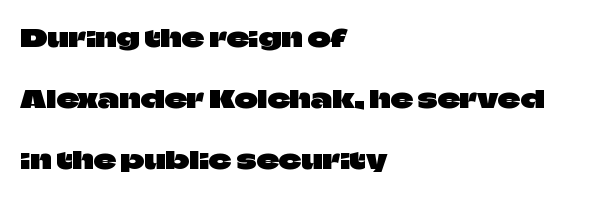
{"italic": "no", "underline": "no", "align": "left", "line_spacing": "loose", "line_spacing_ratio": 2.45, "letter_spacing": "normal", "letter_spacing_em": 0.0, "glyph_px": 25}
